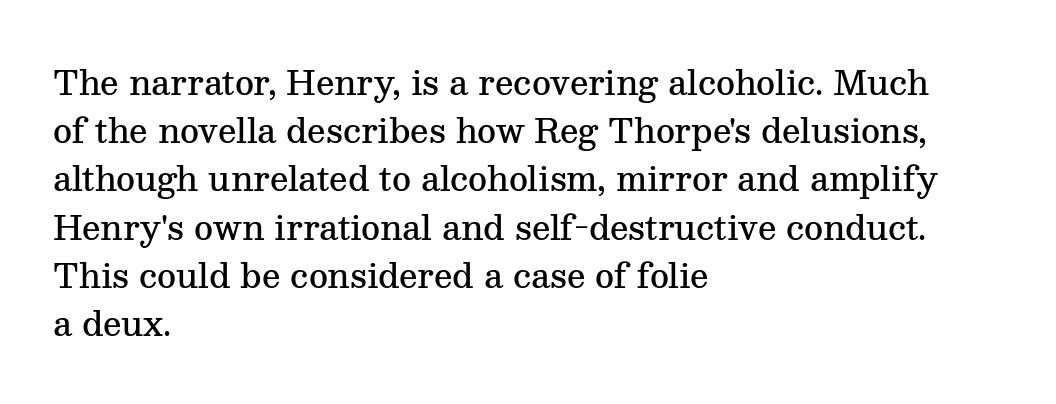
The image shows 33 px semibold serif type, upright; set left-aligned, normal line spacing (1.46x), normal letter spacing, not underlined; medium stroke contrast and a medium x-height.
